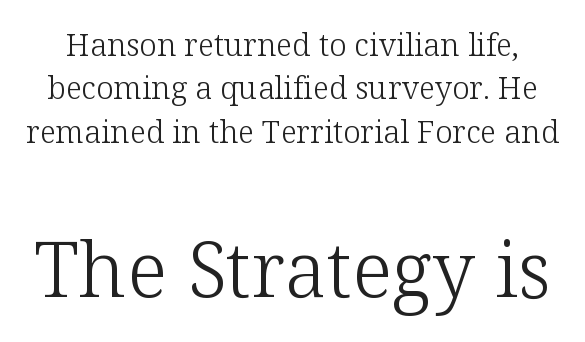
Q: Is the text bold? A: No.
Q: Is the text italic (slanted)? A: No, it is upright.
Q: Is the typeface a serif or a sans-serif typeface? A: Serif.
Q: Is the text underlined? A: No.
Q: Is the spacing between letters normal or unusually wide? A: Normal.
Q: Is the spacing between lines tight, normal or loose? A: Normal.
Q: Which block of text is set in a larger size, the first (top) or the second (bottom)? A: The second (bottom) one.
Q: Width (condensed, normal, or wide)? A: Normal.
Q: Stroke contrast? A: Low.
Q: x-height? A: Medium.
Q: Monospaced? A: No.
